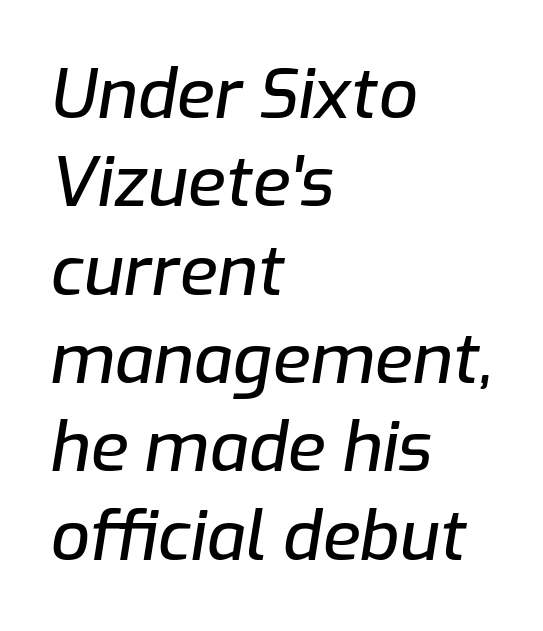
{"italic": "yes", "lean": "right", "slant_degrees": 9, "width": "normal", "stroke_contrast": "low", "x_height": "medium", "monospaced": "no", "underline": "no", "align": "left", "line_spacing": "normal", "line_spacing_ratio": 1.28, "letter_spacing": "normal", "letter_spacing_em": 0.0, "glyph_px": 69}
